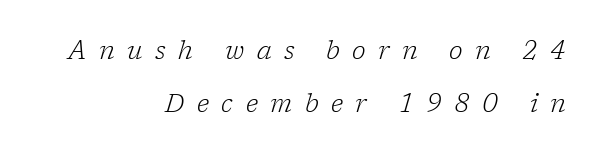
If you drew a line through each stem, it would be angled. The rendering inserts visible extra space after every character. Casual observation: everything's shoved over to the right. The leading is generous, giving the passage an open texture. Decoration check: the copy has no underline.
